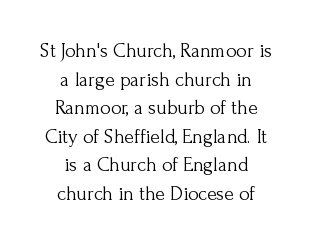
The image shows 20 px text type, upright; set centered, normal line spacing (1.43x), normal letter spacing, not underlined.
